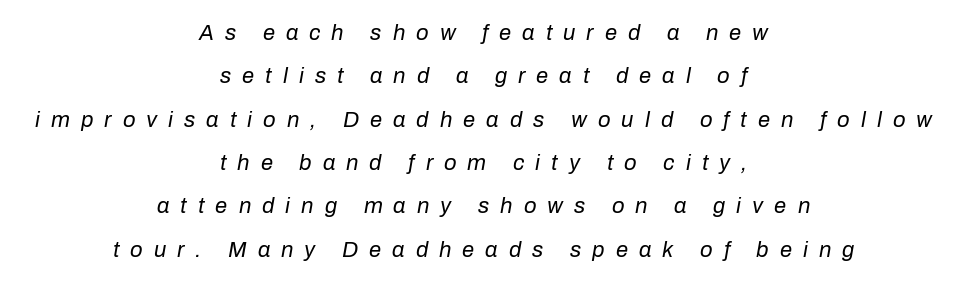
{"italic": "yes", "lean": "right", "slant_degrees": 10, "bold": "no", "underline": "no", "align": "center", "line_spacing": "loose", "line_spacing_ratio": 1.97, "letter_spacing": "wide", "letter_spacing_em": 0.5, "glyph_px": 22}
